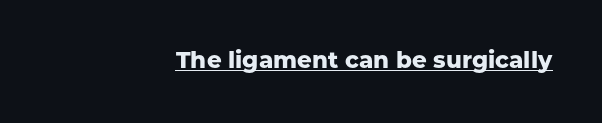
Q: Is the text bold? A: Yes.
Q: Is the text italic (slanted)? A: No, it is upright.
Q: Is the text underlined? A: Yes.
Q: How is the paragraph aligned? A: Right-aligned.
Q: Is the spacing between letters normal or unusually wide? A: Normal.
